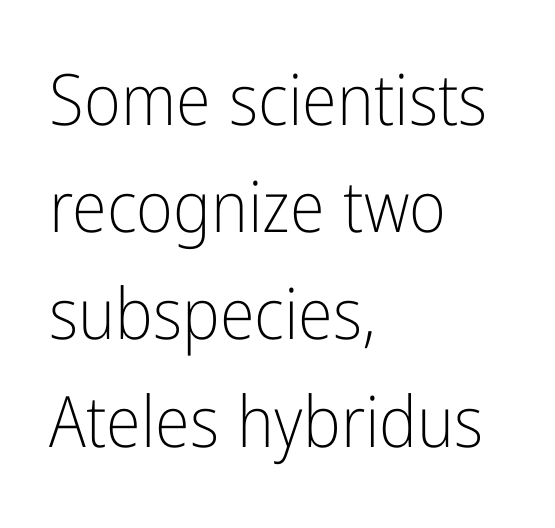
{"serif": "no", "italic": "no", "bold": "no", "weight": "light", "width": "condensed", "stroke_contrast": "low", "x_height": "medium", "monospaced": "no", "underline": "no", "align": "left", "line_spacing": "normal", "line_spacing_ratio": 1.51, "letter_spacing": "normal", "letter_spacing_em": 0.0, "glyph_px": 71}
